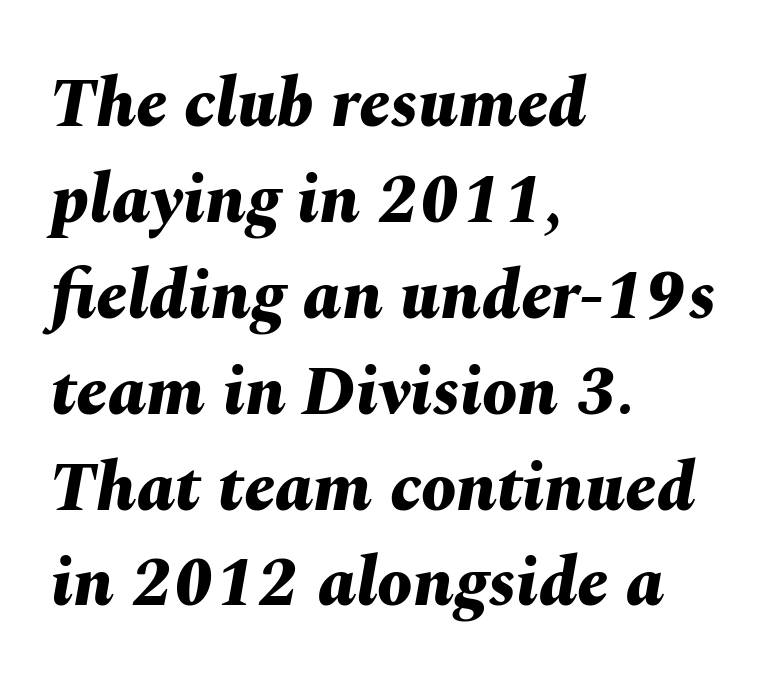
The image shows 70 px bold type, italic (leaning right); set left-aligned, normal line spacing (1.37x), normal letter spacing, not underlined; medium stroke contrast and a medium x-height.
